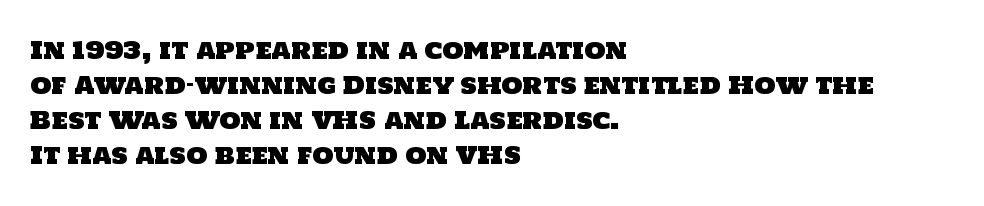
Students, note that the glyphs here touch the page at normal intervals. Left-aligned paragraph, ragged on the right. Check the space under the baseline: it is left empty. Notice how descenders clear the ascenders below comfortably — that's standard leading.
